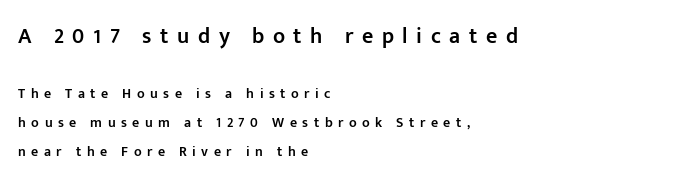
Q: Is the text bold? A: Semi-bold.
Q: Is the text italic (slanted)? A: No, it is upright.
Q: Is the text underlined? A: No.
Q: How is the paragraph aligned? A: Left-aligned.
Q: Is the spacing between letters normal or unusually wide? A: Unusually wide.
Q: Is the spacing between lines tight, normal or loose? A: Loose.
Q: Which block of text is set in a larger size, the first (top) or the second (bottom)? A: The first (top) one.
